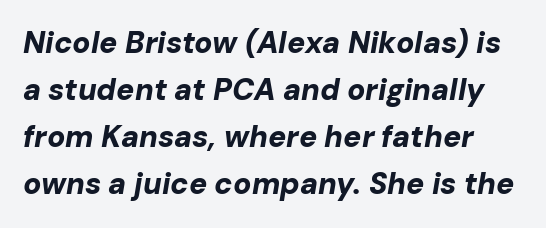
The image shows 30 px bold type, italic (leaning right); set normal line spacing (1.57x), normal letter spacing, not underlined; low stroke contrast and a medium x-height.
